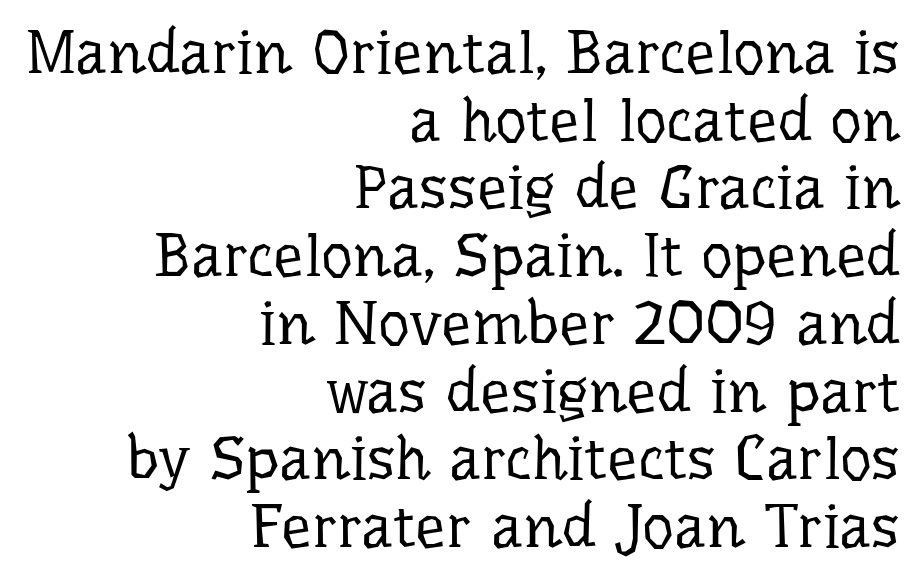
The image shows 61 px regular-weight serif type, upright; set right-aligned, tight line spacing (1.11x), normal letter spacing, not underlined; low stroke contrast and a medium x-height.
